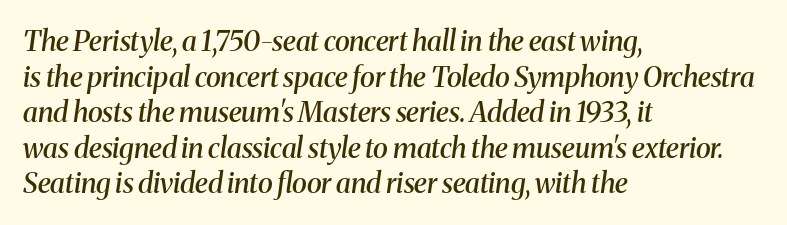
The image shows 28 px semibold serif type, italic (leaning right); set left-aligned, normal line spacing (1.27x), normal letter spacing, not underlined; medium stroke contrast and a medium x-height.
